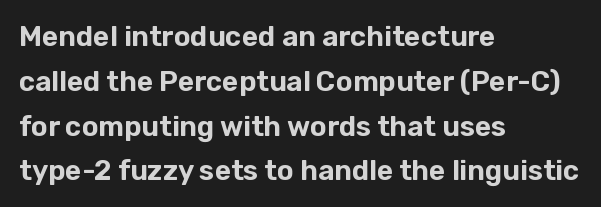
Q: Is the text italic (slanted)? A: No, it is upright.
Q: Is the typeface a serif or a sans-serif typeface? A: Sans-serif.
Q: Is the text underlined? A: No.
Q: How is the paragraph aligned? A: Left-aligned.
Q: Is the spacing between letters normal or unusually wide? A: Normal.
Q: Is the spacing between lines tight, normal or loose? A: Normal.
Q: Width (condensed, normal, or wide)? A: Normal.
Q: Stroke contrast? A: Low.
Q: x-height? A: Medium.
Q: Monospaced? A: No.
